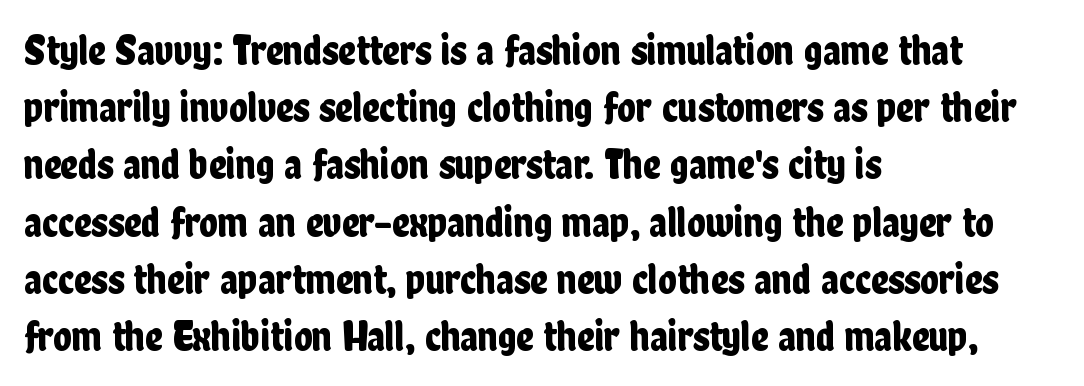
Notice how the stems are strictly vertical — no italics here. A typesetter would call this zero additional tracking. Visually the block forms a straight wall on the left and a jagged coastline on the right. A typesetter would call this leading conventional body-copy spacing. Words float on clear page, feet unadorned.
